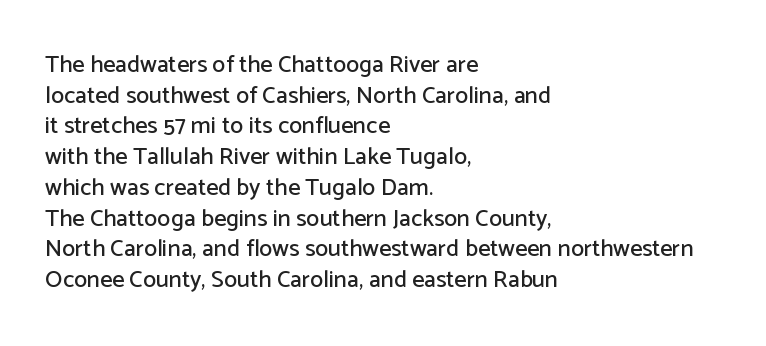
{"italic": "no", "underline": "no", "align": "left", "line_spacing": "normal", "line_spacing_ratio": 1.28, "letter_spacing": "normal", "letter_spacing_em": 0.0, "glyph_px": 24}
